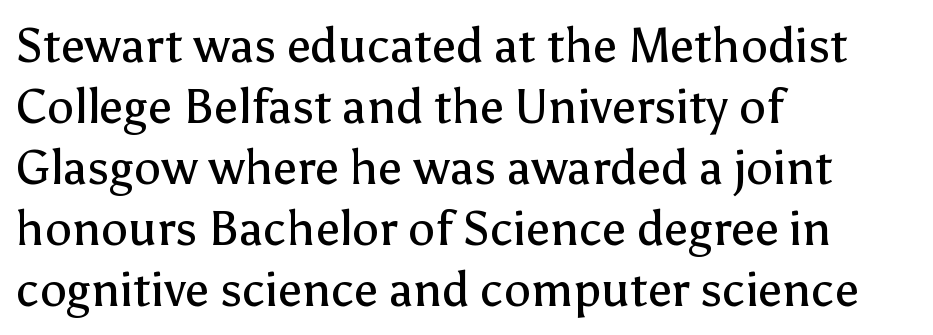
The image shows 48 px regular-weight sans-serif type, upright; set left-aligned, normal line spacing (1.27x), normal letter spacing, not underlined; low stroke contrast and a medium x-height.
